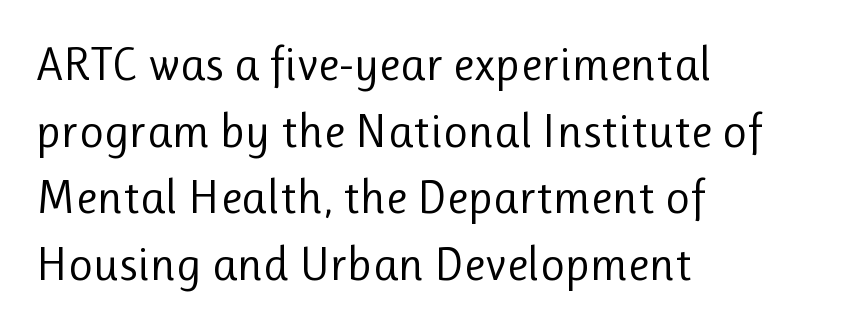
The image shows 48 px regular-weight sans-serif type, upright; set left-aligned, normal line spacing (1.39x), normal letter spacing, not underlined; low stroke contrast and a medium x-height.
